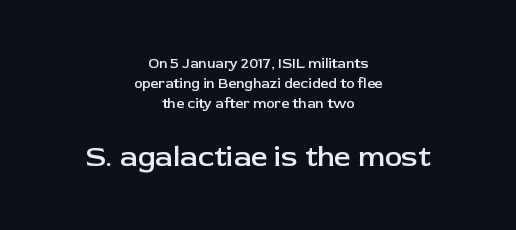
The image shows 29 px semibold sans-serif type, upright; set centered, normal line spacing (1.44x), normal letter spacing, not underlined; the second (bottom) block is 2.07x larger; low stroke contrast and a medium x-height.
